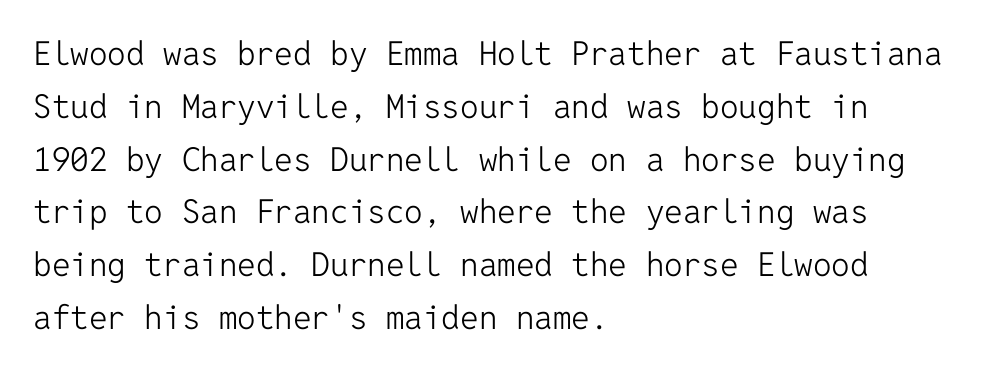
{"serif": "no", "italic": "no", "bold": "no", "weight": "light", "width": "normal", "stroke_contrast": "low", "x_height": "medium", "monospaced": "yes", "underline": "no", "align": "left", "line_spacing": "normal", "line_spacing_ratio": 1.6, "letter_spacing": "normal", "letter_spacing_em": 0.0, "glyph_px": 33}
